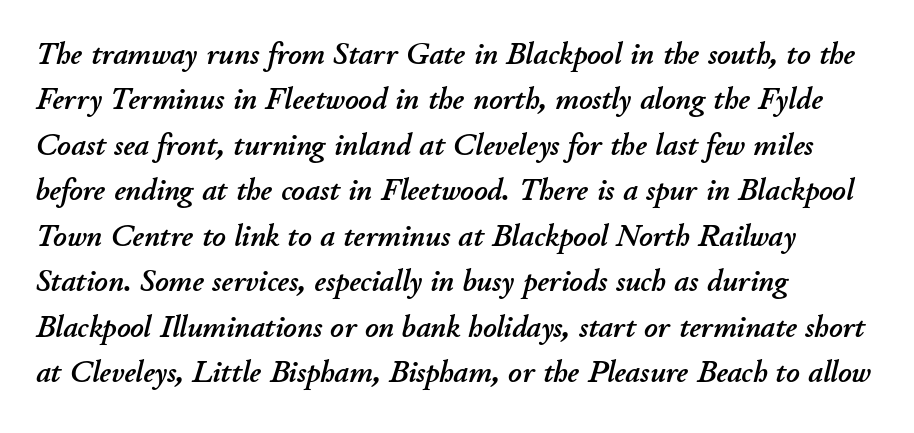
The image shows 32 px text type, italic (leaning right); set left-aligned, normal line spacing (1.42x), normal letter spacing, not underlined; low stroke contrast and a small x-height.
